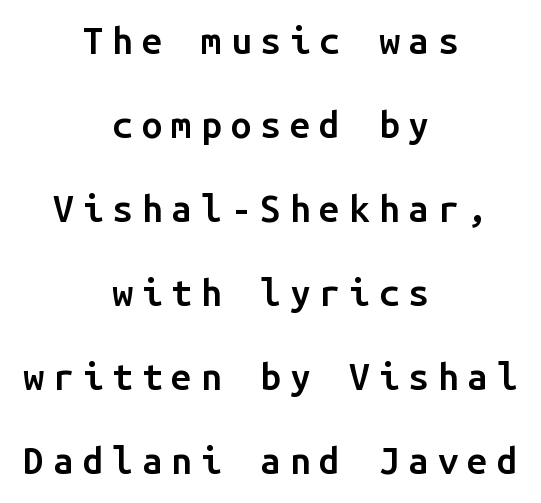
The image shows 37 px semibold sans-serif type, upright, monospaced; set centered, loose line spacing (2.27x), unusually wide letter spacing (+0.24 em), not underlined; low stroke contrast and a medium x-height.
